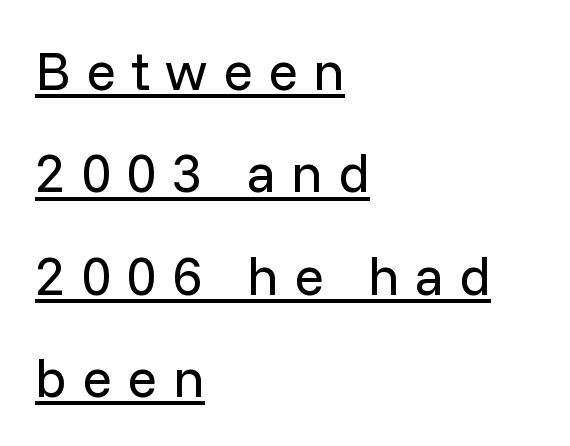
Q: Is the text bold? A: No.
Q: Is the text italic (slanted)? A: No, it is upright.
Q: Is the typeface a serif or a sans-serif typeface? A: Sans-serif.
Q: Is the text underlined? A: Yes.
Q: How is the paragraph aligned? A: Left-aligned.
Q: Is the spacing between letters normal or unusually wide? A: Unusually wide.
Q: Width (condensed, normal, or wide)? A: Normal.
Q: Stroke contrast? A: Low.
Q: x-height? A: Medium.
Q: Monospaced? A: No.
